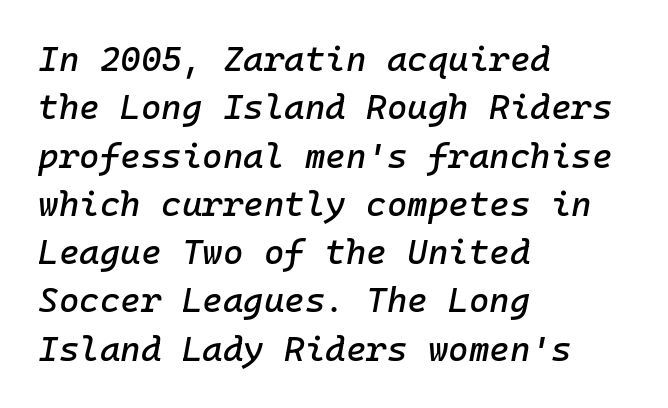
The image shows 35 px text type, italic (leaning right); set left-aligned, normal line spacing (1.38x), normal letter spacing, not underlined; low stroke contrast and a medium x-height.
